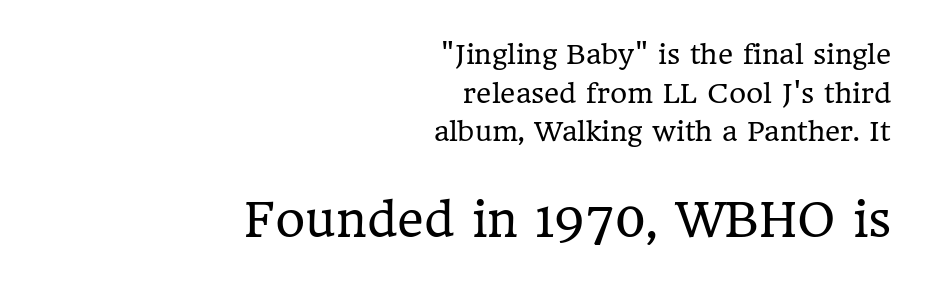
The image shows 46 px regular-weight serif type, upright; set right-aligned, normal line spacing (1.49x), normal letter spacing, not underlined; the second (bottom) block is 1.77x larger; low stroke contrast and a medium x-height.
